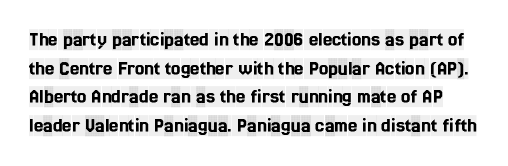
Q: Is the text italic (slanted)? A: No, it is upright.
Q: Is the text underlined? A: No.
Q: Is the spacing between letters normal or unusually wide? A: Normal.
Q: Is the spacing between lines tight, normal or loose? A: Normal.
